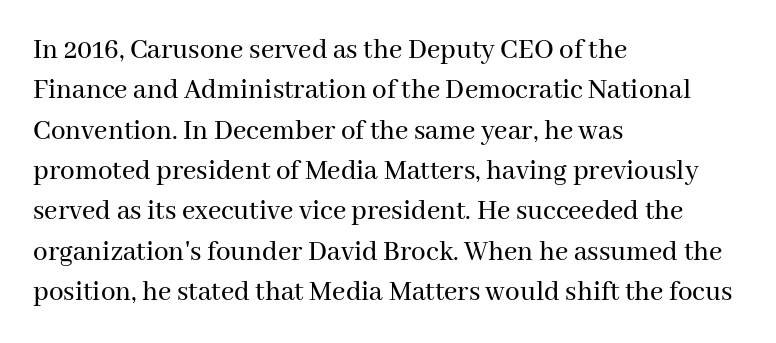
Posture: vertical. Unlike a clean sans, this face finishes its strokes with serifs. A typesetter would call this proportional, since set widths differ per character. A normal amount of white space separates one row of letters from the next. The compositor pushed each line to the left boundary.
